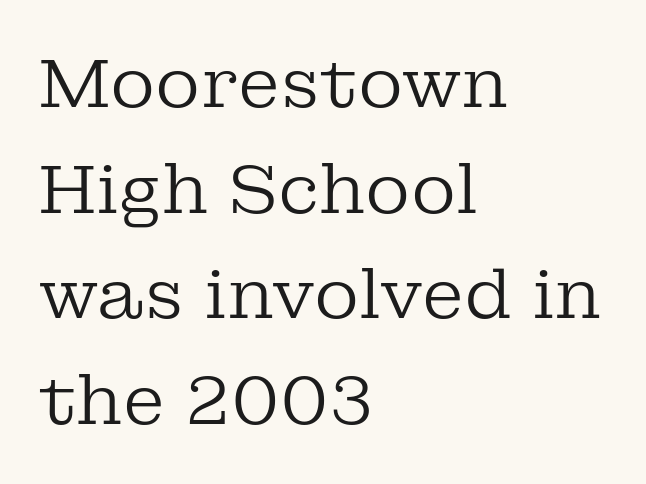
Heft: none added — not bold. Posture: vertical. The type is set solid horizontally, with unmodified tracking. Alignment: flush left.
